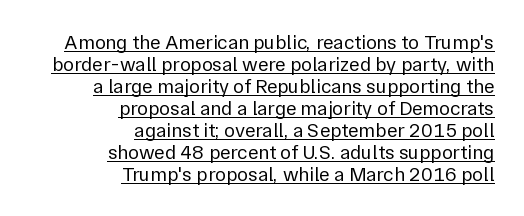
Q: Is the text bold? A: No.
Q: Is the text italic (slanted)? A: No, it is upright.
Q: Is the text underlined? A: Yes.
Q: How is the paragraph aligned? A: Right-aligned.
Q: Is the spacing between letters normal or unusually wide? A: Normal.
Q: Is the spacing between lines tight, normal or loose? A: Tight.
